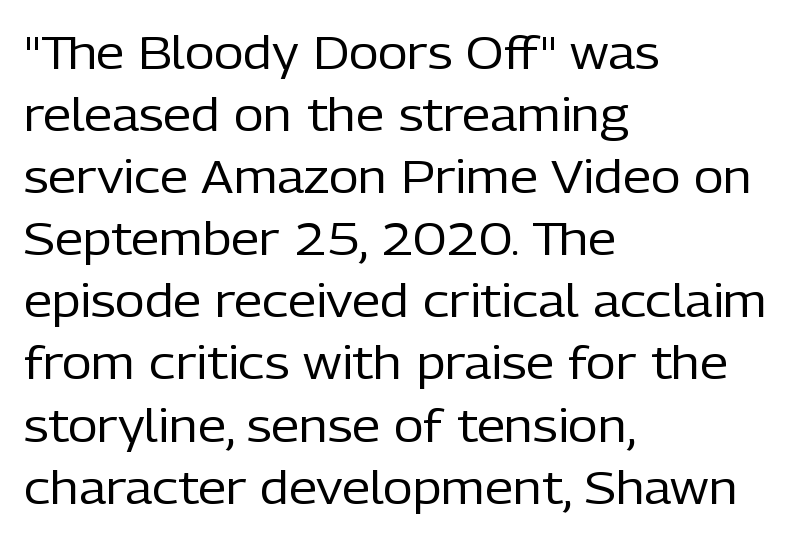
{"serif": "no", "italic": "no", "bold": "no", "weight": "regular", "width": "normal", "stroke_contrast": "low", "x_height": "medium", "monospaced": "no", "underline": "no", "align": "left", "line_spacing": "normal", "line_spacing_ratio": 1.35, "letter_spacing": "normal", "letter_spacing_em": 0.0, "glyph_px": 46}
